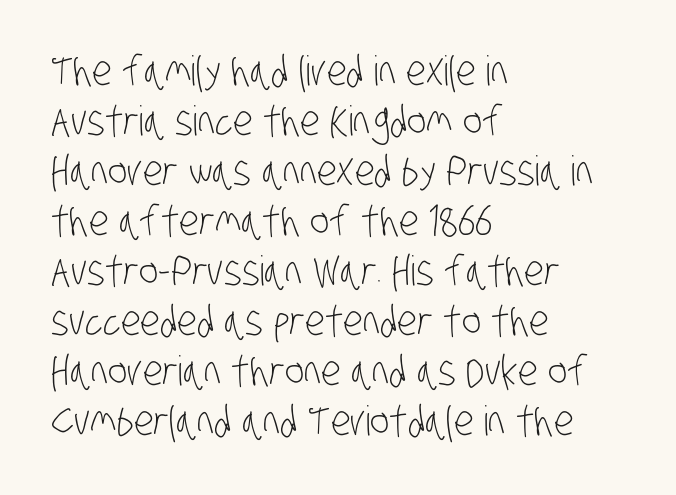
Summary of weight: not heavy and not bold. Letter spacing: default. Lines of text with bare space underneath. The paragraph has a hard left edge and a soft right edge.
